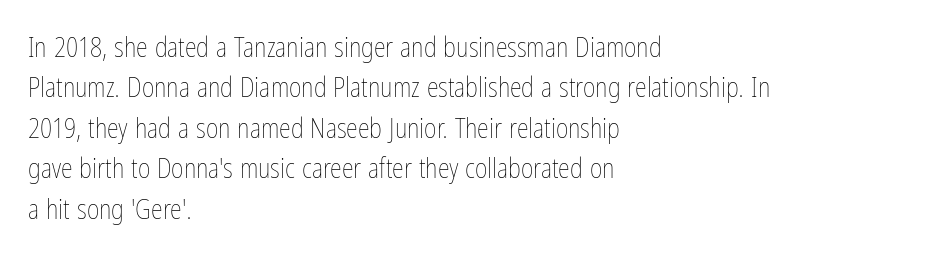
The passage shown stacks its lines at a standard gap. Students, note that the glyphs here touch the page at normal intervals. This reads as an unemphasized weight, regular at the heaviest. Typeset ragged right — the left edge is the straight one. No italicization has been applied; the sample stays upright.
